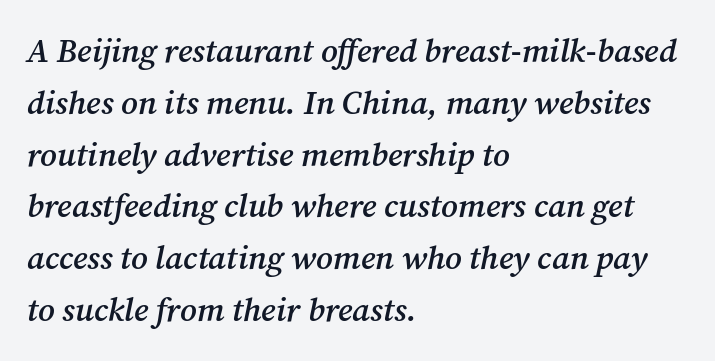
Students, note that the glyphs here touch the page at normal intervals. Every letter is mildly thick-stroked: semibold rather than bold. Check under the words: just untouched page. The paragraph has a hard left edge and a soft right edge.
